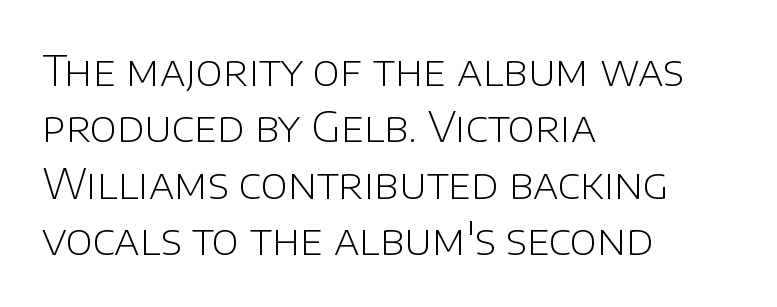
{"serif": "no", "italic": "no", "bold": "no", "weight": "light", "width": "normal", "stroke_contrast": "low", "x_height": "large", "monospaced": "no", "underline": "no", "align": "left", "line_spacing": "normal", "line_spacing_ratio": 1.34, "letter_spacing": "normal", "letter_spacing_em": 0.0, "glyph_px": 42}
